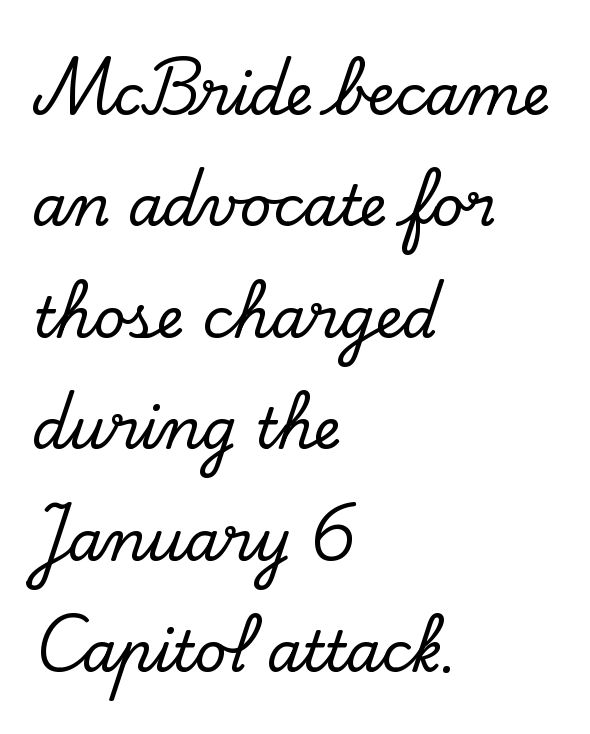
Q: Is the text italic (slanted)? A: Yes.
Q: Is the typeface a serif or a sans-serif typeface? A: Serif.
Q: Is the text underlined? A: No.
Q: How is the paragraph aligned? A: Left-aligned.
Q: Is the spacing between letters normal or unusually wide? A: Normal.
Q: Is the spacing between lines tight, normal or loose? A: Loose.
Q: Width (condensed, normal, or wide)? A: Normal.
Q: Stroke contrast? A: Low.
Q: x-height? A: Small.
Q: Monospaced? A: No.
